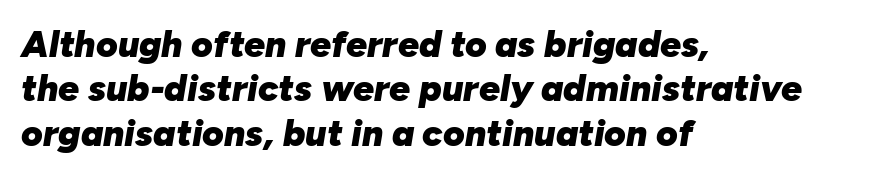
Q: Is the text bold? A: Yes.
Q: Is the text italic (slanted)? A: Yes, it leans right by about 10 degrees.
Q: Is the text underlined? A: No.
Q: How is the paragraph aligned? A: Left-aligned.
Q: Is the spacing between letters normal or unusually wide? A: Normal.
Q: Width (condensed, normal, or wide)? A: Normal.
Q: Stroke contrast? A: Low.
Q: x-height? A: Medium.
Q: Monospaced? A: No.
